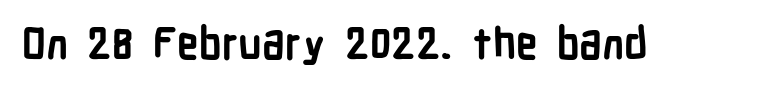
The image shows 43 px semibold, condensed sans-serif type, upright; set normal letter spacing, not underlined; low stroke contrast and a medium x-height.
